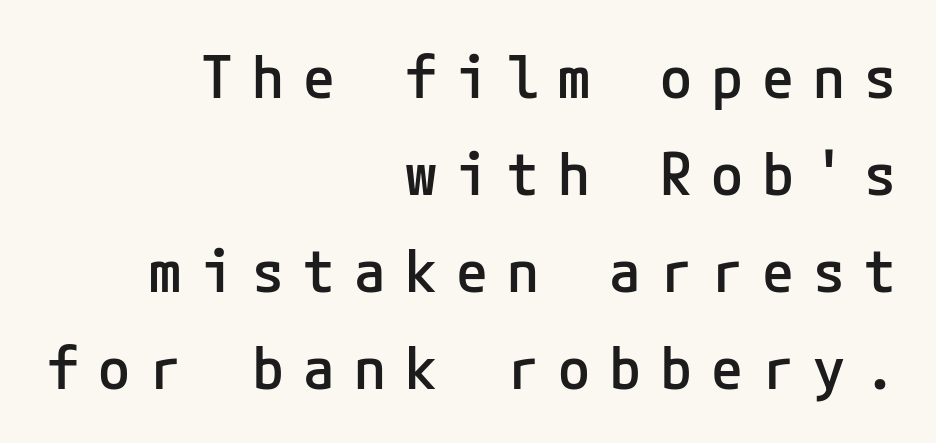
The image shows 58 px semibold sans-serif type, upright; set right-aligned, normal line spacing (1.67x), unusually wide letter spacing (+0.33 em), not underlined; low stroke contrast and a medium x-height.
